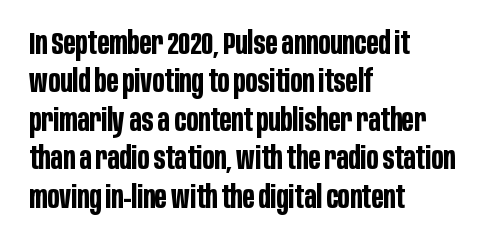
{"serif": "no", "italic": "no", "bold": "yes", "weight": "bold", "width": "condensed", "stroke_contrast": "low", "x_height": "large", "monospaced": "no", "underline": "no", "align": "left", "line_spacing_ratio": 1.24, "letter_spacing": "normal", "letter_spacing_em": 0.0, "glyph_px": 31}
